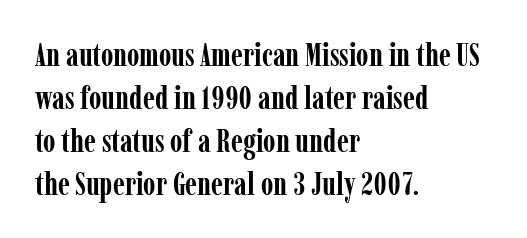
{"serif": "yes", "italic": "no", "bold": "yes", "weight": "semibold", "width": "condensed", "stroke_contrast": "low", "x_height": "medium", "monospaced": "no", "underline": "no", "align": "left", "line_spacing": "normal", "line_spacing_ratio": 1.34, "letter_spacing": "normal", "letter_spacing_em": 0.0, "glyph_px": 32}
